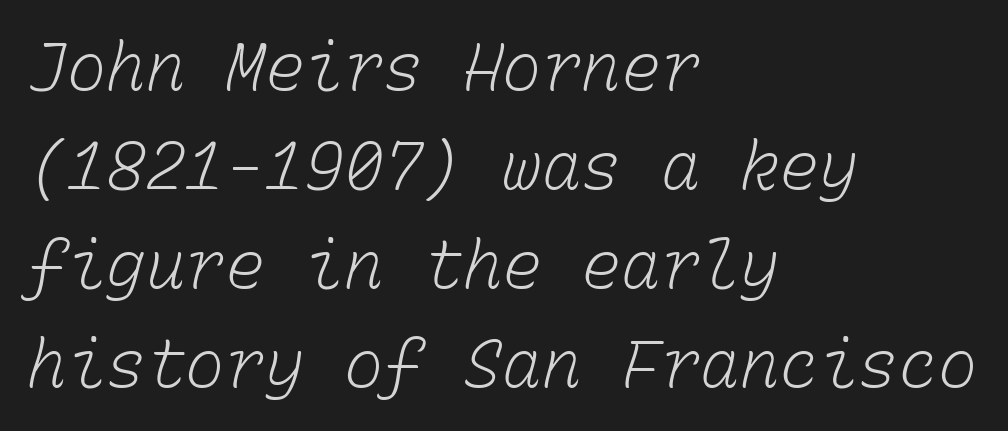
Note the uniform advance width — an 'i' takes as much space as an 'm'. The string is rendered with underlining switched off. Look at the tracking — it's just the regular setting, nothing added. A normal amount of white space separates one row of letters from the next. The strokes are not fattened; the text isn't bold.
